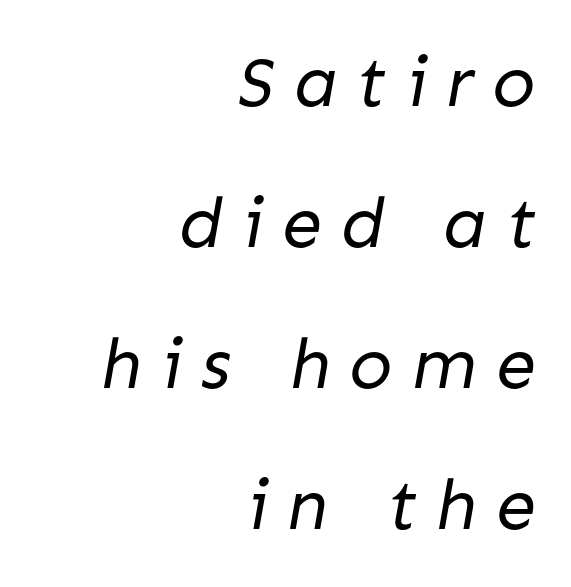
{"serif": "no", "bold": "no", "weight": "regular", "width": "normal", "stroke_contrast": "low", "x_height": "medium", "monospaced": "no", "underline": "no", "align": "right", "line_spacing": "loose", "line_spacing_ratio": 1.96, "letter_spacing": "wide", "letter_spacing_em": 0.26, "glyph_px": 72}
